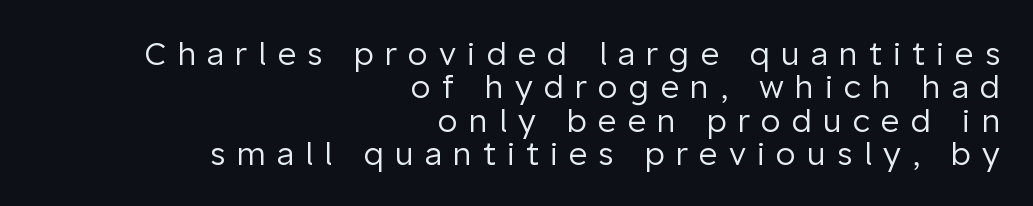
{"serif": "no", "italic": "no", "bold": "no", "weight": "regular", "width": "normal", "stroke_contrast": "low", "x_height": "medium", "monospaced": "no", "underline": "no", "align": "right", "line_spacing": "tight", "line_spacing_ratio": 1.04, "letter_spacing": "wide", "letter_spacing_em": 0.35, "glyph_px": 32}
